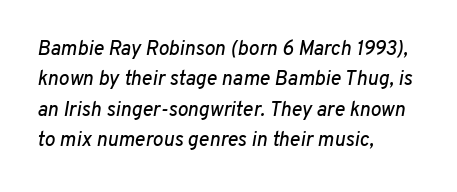
The image shows 20 px text type, italic (leaning right); set left-aligned, normal line spacing (1.52x), normal letter spacing, not underlined.
